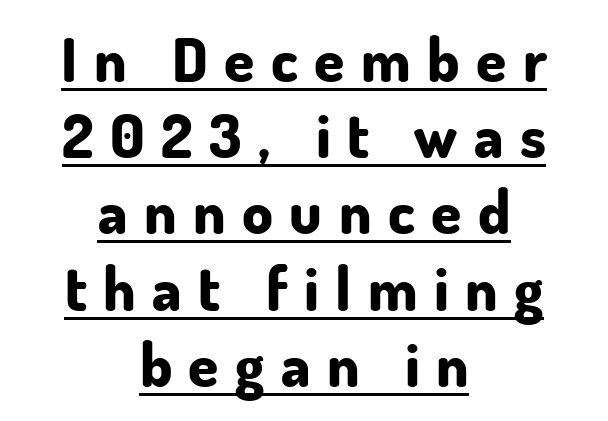
Q: Is the text bold? A: Yes.
Q: Is the text italic (slanted)? A: No, it is upright.
Q: Is the typeface a serif or a sans-serif typeface? A: Sans-serif.
Q: Is the text underlined? A: Yes.
Q: How is the paragraph aligned? A: Centered.
Q: Is the spacing between letters normal or unusually wide? A: Unusually wide.
Q: Is the spacing between lines tight, normal or loose? A: Normal.
Q: Width (condensed, normal, or wide)? A: Normal.
Q: Stroke contrast? A: Low.
Q: x-height? A: Small.
Q: Monospaced? A: No.
